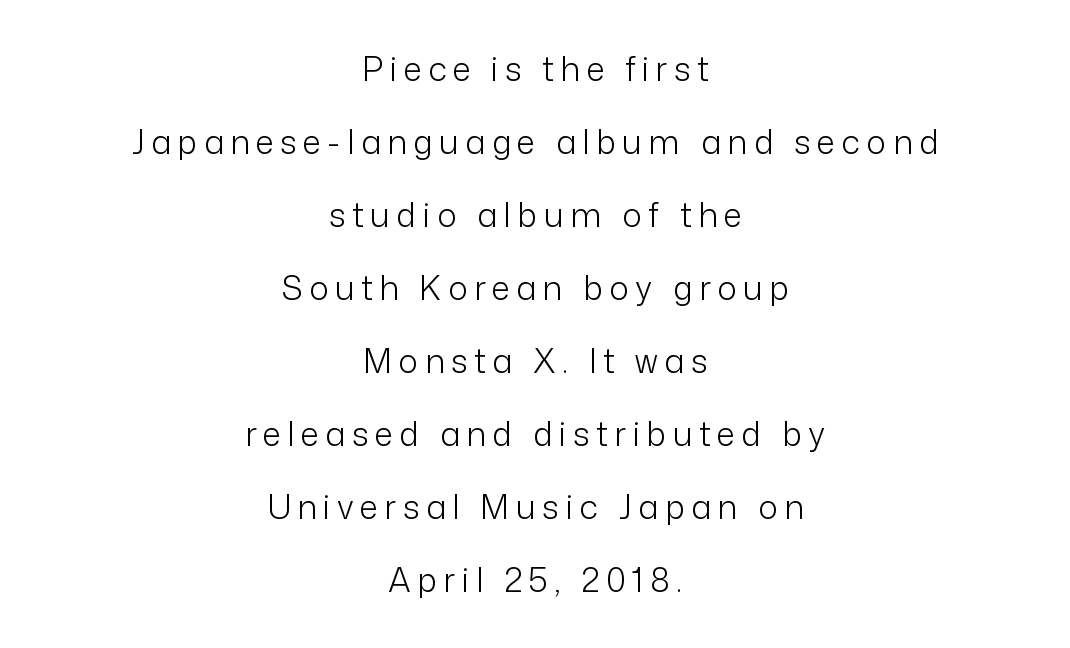
Q: Is the text bold? A: No.
Q: Is the text italic (slanted)? A: No, it is upright.
Q: Is the typeface a serif or a sans-serif typeface? A: Sans-serif.
Q: Is the text underlined? A: No.
Q: How is the paragraph aligned? A: Centered.
Q: Is the spacing between letters normal or unusually wide? A: Unusually wide.
Q: Is the spacing between lines tight, normal or loose? A: Loose.
Q: Width (condensed, normal, or wide)? A: Normal.
Q: Stroke contrast? A: Low.
Q: x-height? A: Medium.
Q: Monospaced? A: No.
